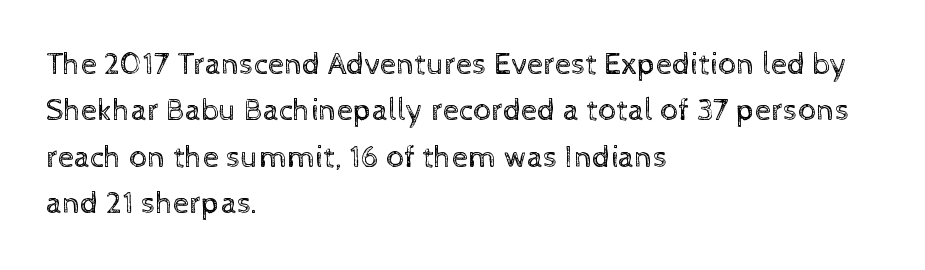
Q: Is the text bold? A: No.
Q: Is the text italic (slanted)? A: No, it is upright.
Q: Is the text underlined? A: No.
Q: How is the paragraph aligned? A: Left-aligned.
Q: Is the spacing between letters normal or unusually wide? A: Normal.
Q: Is the spacing between lines tight, normal or loose? A: Normal.
Q: Width (condensed, normal, or wide)? A: Normal.
Q: x-height? A: Medium.
Q: Monospaced? A: No.
